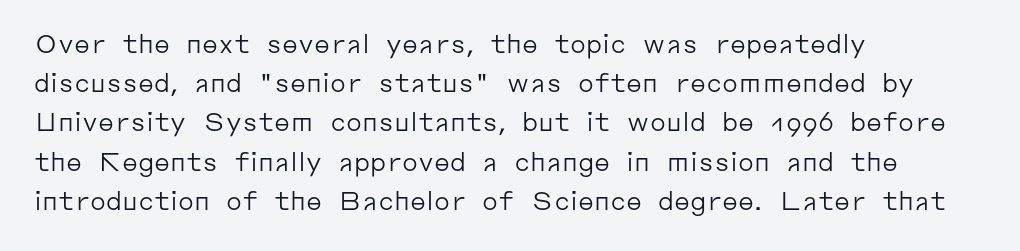
The image shows 25 px text type, upright; set left-aligned, normal line spacing (1.57x), normal letter spacing, not underlined.
